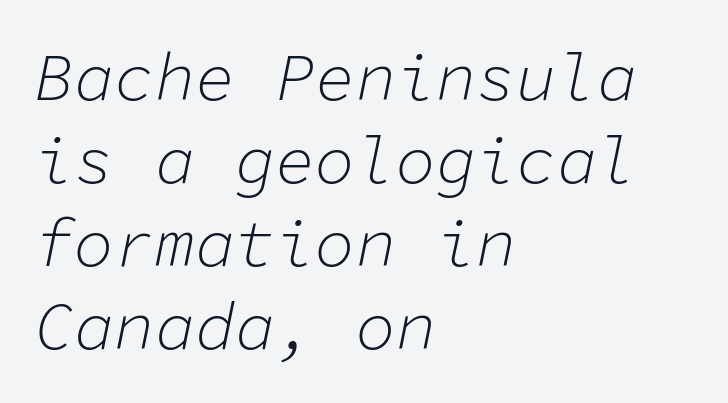
{"italic": "yes", "lean": "right", "slant_degrees": 11, "bold": "no", "weight": "light", "width": "normal", "stroke_contrast": "low", "x_height": "medium", "monospaced": "yes", "underline": "no", "align": "left", "line_spacing_ratio": 1.24, "letter_spacing": "normal", "letter_spacing_em": 0.0, "glyph_px": 67}
